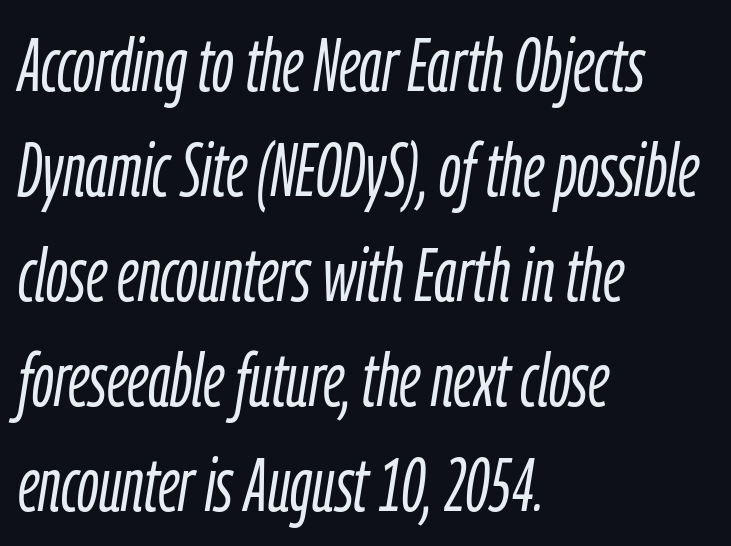
The image shows 75 px light, condensed type, italic (leaning right); set left-aligned, normal line spacing (1.4x), normal letter spacing, not underlined; low stroke contrast and a medium x-height.
